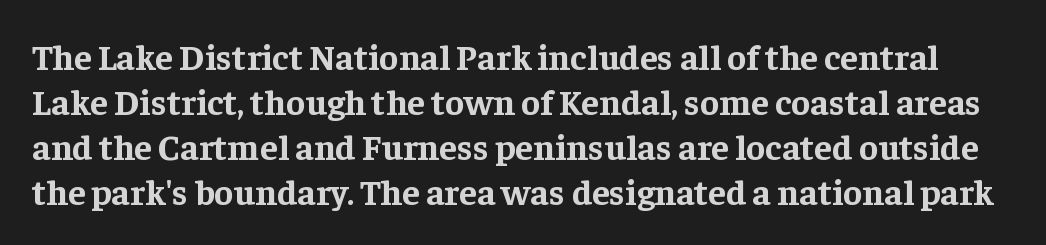
The image shows 36 px bold serif type, upright; set normal line spacing (1.25x), normal letter spacing, not underlined; low stroke contrast and a medium x-height.
